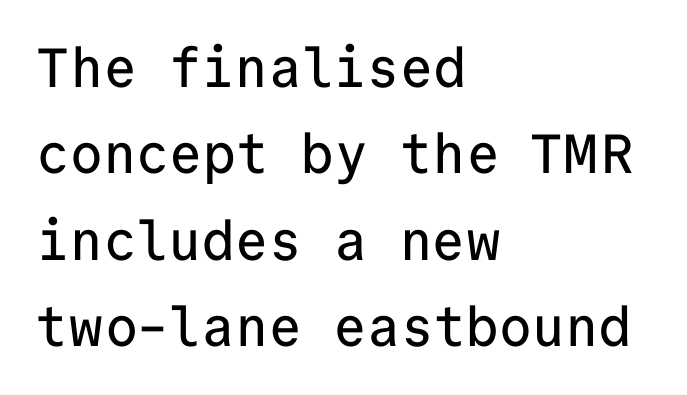
Regarding leading, the lines here are spaced in the standard way. The face used here is monospaced, like something from a code editor. A classic flush-left, rag-right setting is used for this passage. Tall strokes in this sample are plumb rather than angled.
